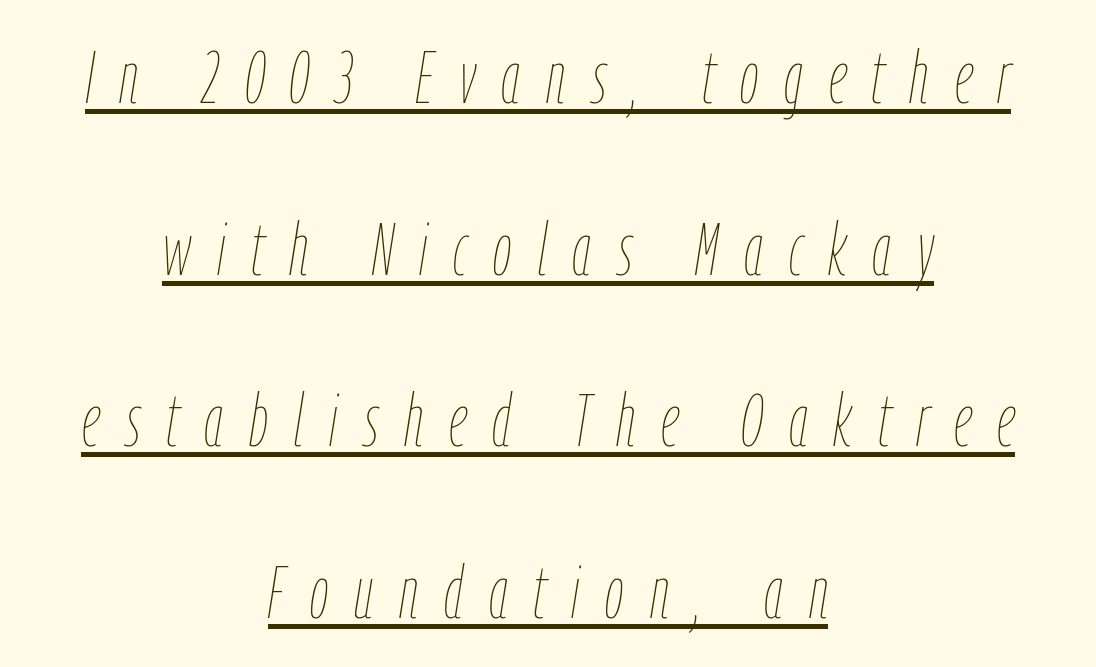
{"italic": "yes", "lean": "right", "slant_degrees": 9, "bold": "no", "weight": "thin", "width": "condensed", "stroke_contrast": "low", "x_height": "medium", "monospaced": "no", "underline": "yes", "align": "center", "line_spacing": "loose", "line_spacing_ratio": 2.32, "letter_spacing": "wide", "letter_spacing_em": 0.35, "glyph_px": 74}
